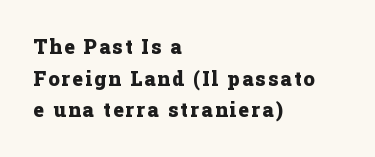
Q: Is the text bold? A: Yes.
Q: Is the text italic (slanted)? A: No, it is upright.
Q: Is the text underlined? A: No.
Q: How is the paragraph aligned? A: Left-aligned.
Q: Is the spacing between lines tight, normal or loose? A: Normal.
